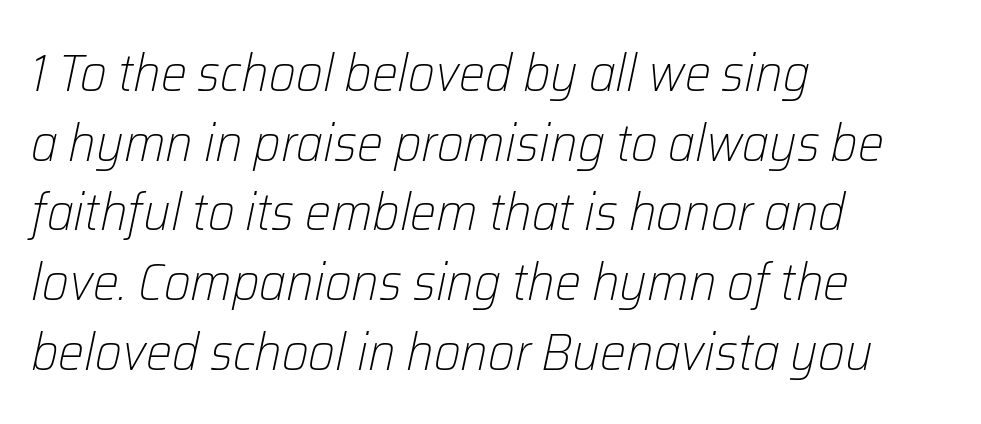
{"italic": "yes", "lean": "right", "slant_degrees": 12, "bold": "no", "weight": "light", "width": "normal", "stroke_contrast": "low", "x_height": "medium", "monospaced": "no", "underline": "no", "align": "left", "line_spacing": "normal", "line_spacing_ratio": 1.34, "letter_spacing": "normal", "letter_spacing_em": 0.0, "glyph_px": 52}
